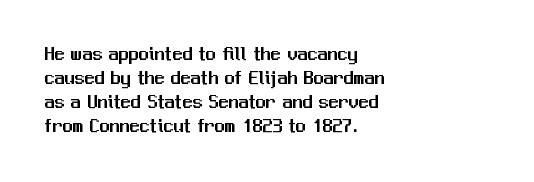
{"italic": "no", "underline": "no", "align": "left", "line_spacing_ratio": 1.2, "letter_spacing": "normal", "letter_spacing_em": 0.0, "glyph_px": 20}
